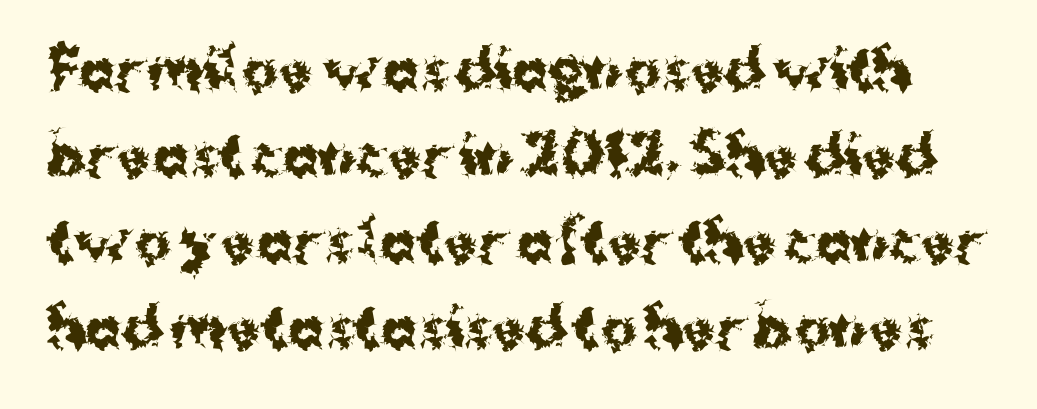
Each word holds together tightly as a unit, with standard inter-letter gaps. Do the characters align in a grid? No, the font is proportional. The foot of each line stays bare and open. Grotesque or geometric, the face here clearly has no serifs. Notice how thick the strokes are: this is what a full bold looks like.
